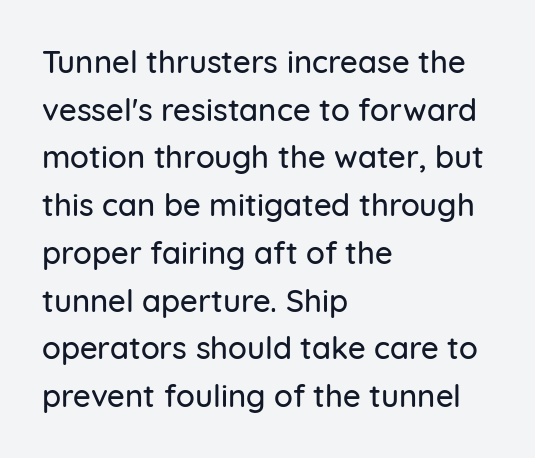
Designer's note — italics off, roman on. Glance below the letters and you will spot only blank space. The tracking reads as untouched default to a designer's eye. These lines are rendered in a variable-pitch font.
